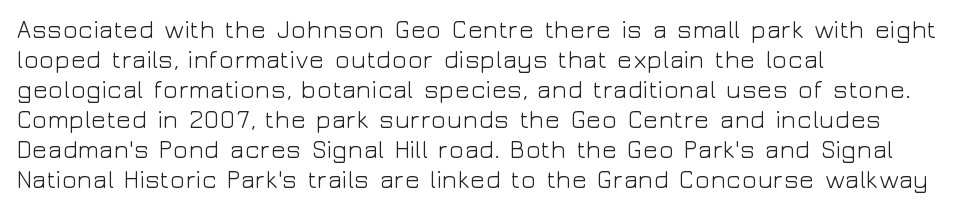
The image shows 25 px text type, upright; set left-aligned, line spacing 1.2x, normal letter spacing, not underlined.
